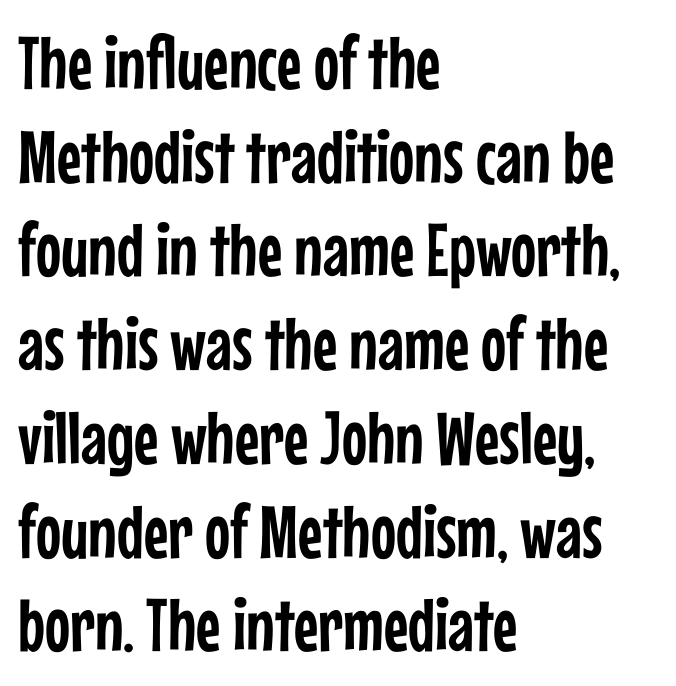
{"serif": "no", "italic": "no", "width": "condensed", "stroke_contrast": "low", "x_height": "medium", "monospaced": "no", "underline": "no", "align": "left", "line_spacing": "normal", "line_spacing_ratio": 1.25, "letter_spacing": "normal", "letter_spacing_em": 0.0, "glyph_px": 75}
